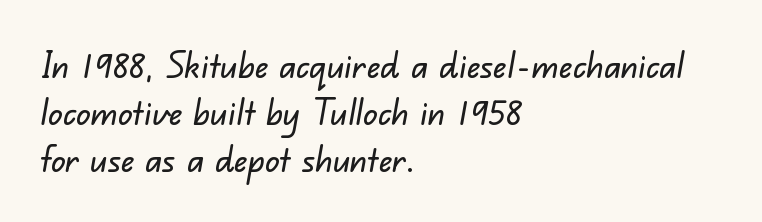
Q: Is the typeface a serif or a sans-serif typeface? A: Sans-serif.
Q: Is the text underlined? A: No.
Q: How is the paragraph aligned? A: Left-aligned.
Q: Is the spacing between letters normal or unusually wide? A: Normal.
Q: Is the spacing between lines tight, normal or loose? A: Normal.
Q: Width (condensed, normal, or wide)? A: Normal.
Q: Stroke contrast? A: Low.
Q: x-height? A: Small.
Q: Monospaced? A: No.
